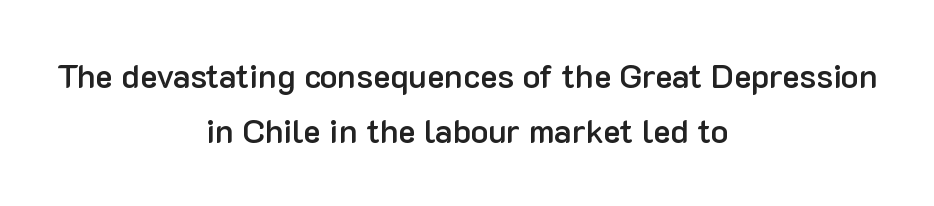
This sample keeps an unexceptional amount of space between lines. Note the varied advance widths — an 'i' is clearly narrower than an 'm'. These lines stack symmetrically, like a column narrowing and widening about its center. The lettering stays uniformly vertical, giving the passage a roman look. Each letter's strokes conclude bluntly, with no projecting serifs. These lines carry some extra weight — a demibold, not a full bold.
